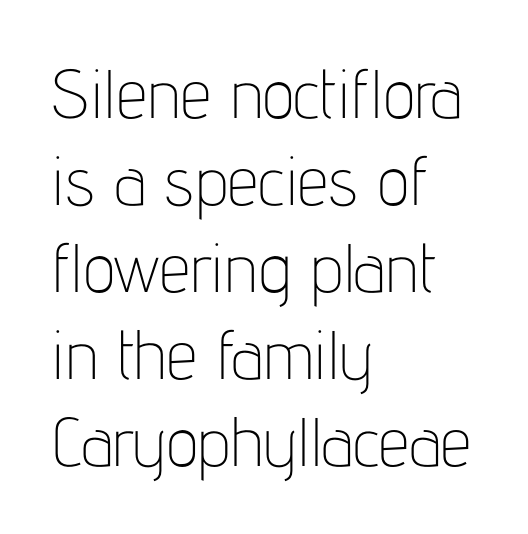
The ragged edge is on the right, which tells us the setting is flush left. This rendering employs a face without finishing strokes, i.e., a sans-serif. What's the leading like? Ordinary, nothing unusual. Anything drawn beneath the words? Only blank space. Students, note that the glyphs here touch the page at normal intervals.
